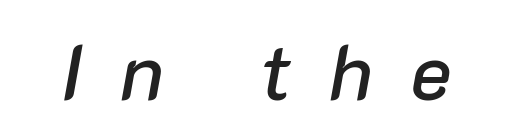
The image shows 79 px text type, italic (leaning right); set unusually wide letter spacing (+0.47 em), not underlined; low stroke contrast and a medium x-height.
